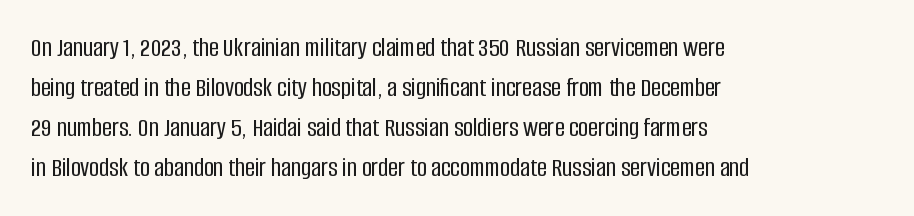
Regular leading. The zone under the glyphs is completely vacant. Italic? Not at all — the glyphs are vertical. A typesetter would call this zero additional tracking. Leftover space on each line is placed entirely after the last word.
